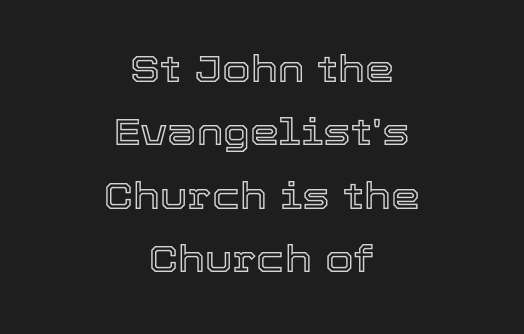
The image shows 37 px text type, upright; set centered, line spacing 1.71x, normal letter spacing, not underlined; a medium x-height.
